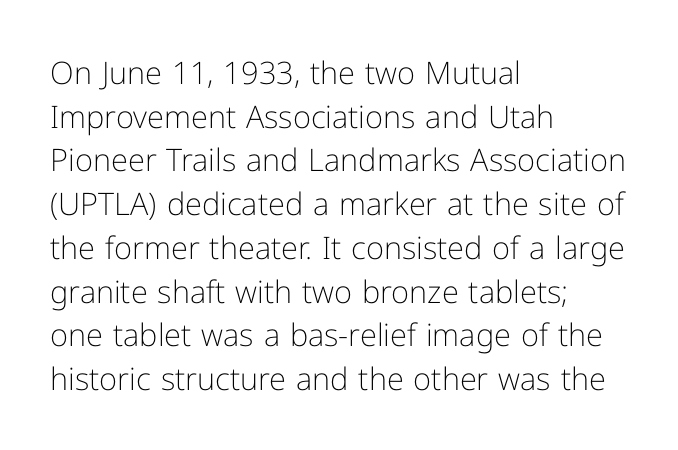
The image shows 31 px light sans-serif type, upright; set left-aligned, normal line spacing (1.41x), normal letter spacing, not underlined; low stroke contrast and a medium x-height.
